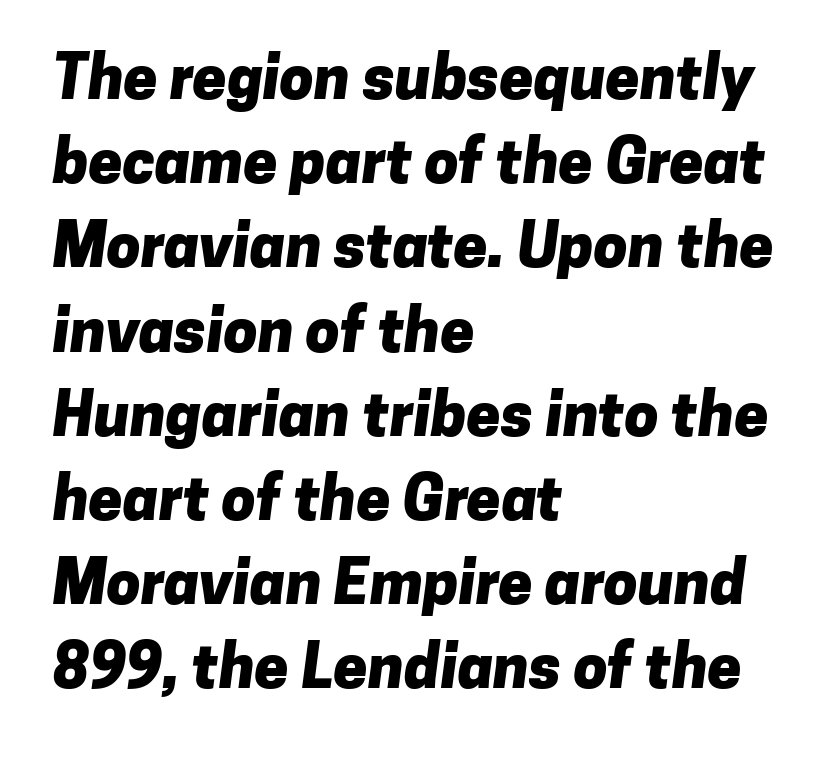
{"serif": "no", "bold": "yes", "weight": "heavy", "width": "normal", "stroke_contrast": "low", "x_height": "medium", "monospaced": "no", "underline": "no", "align": "left", "line_spacing": "normal", "line_spacing_ratio": 1.38, "letter_spacing": "normal", "letter_spacing_em": 0.0, "glyph_px": 61}
